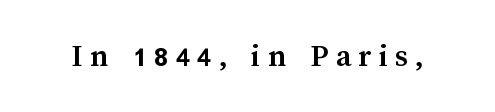
The image shows 33 px semibold type, upright; set unusually wide letter spacing (+0.21 em), not underlined; medium stroke contrast and a medium x-height.
